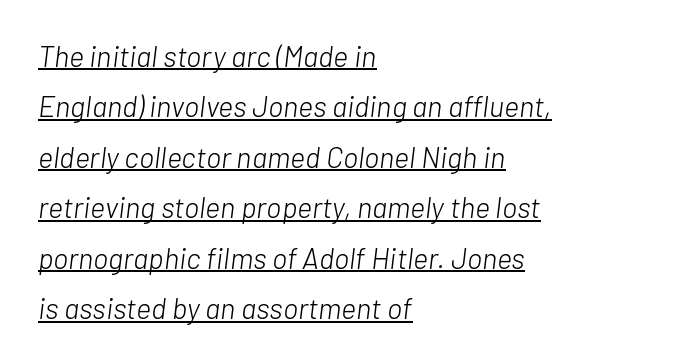
Spacing verdict: proportional, widths tailored to each character. The sample's only ornament is a line tracing under the words. When letters slant like this, we call the style italic. Casual observation: everything's shoved over to the left.
